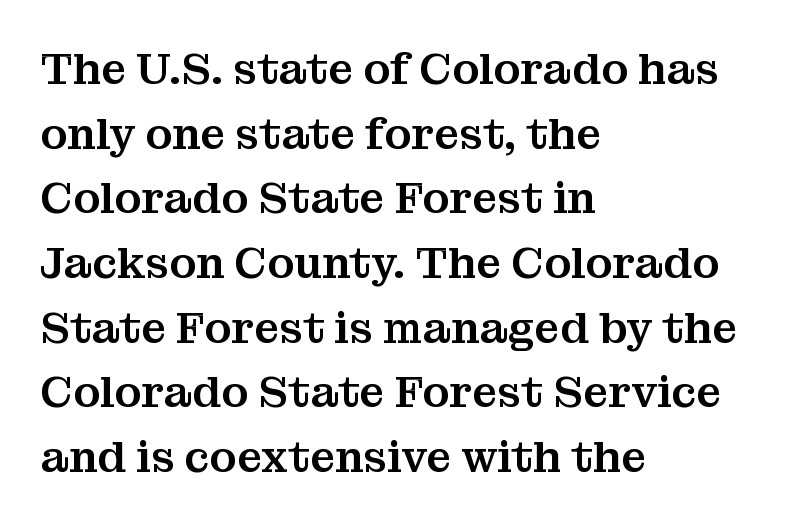
The image shows 44 px serif type, upright; set left-aligned, normal line spacing (1.47x), normal letter spacing, not underlined; medium stroke contrast and a medium x-height.
